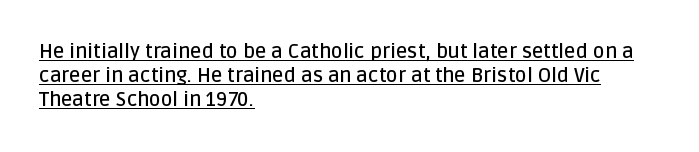
What weight is shown? A semibold, between regular and bold. The sample's only ornament is a line tracing under the words. In CSS terms this would be text-align: left. A roman cut, with each character standing at attention. A typesetter would call this zero additional tracking.
